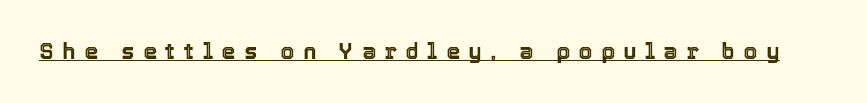
The image shows 22 px text type, upright; set unusually wide letter spacing (+0.39 em), underlined.
